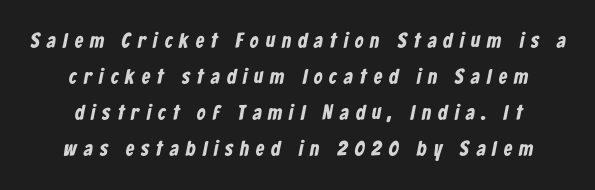
Only glyphs here, with clear space below each row. Short note: letters widely spaced. The characters look thick and weighty, a clear bold.
